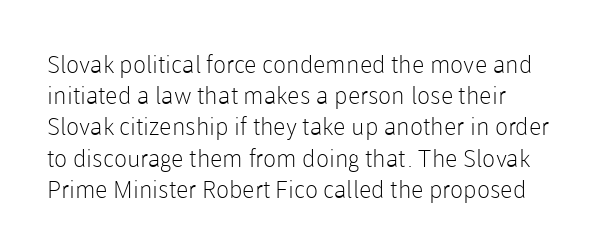
Q: Is the text bold? A: No.
Q: Is the text italic (slanted)? A: No, it is upright.
Q: Is the text underlined? A: No.
Q: Is the spacing between letters normal or unusually wide? A: Normal.
Q: Is the spacing between lines tight, normal or loose? A: Normal.
